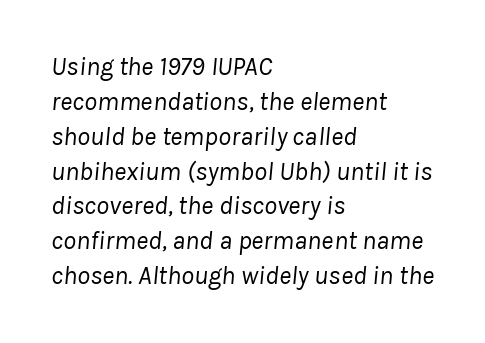
The image shows 26 px text type, italic (leaning right); set left-aligned, normal line spacing (1.34x), normal letter spacing, not underlined.
